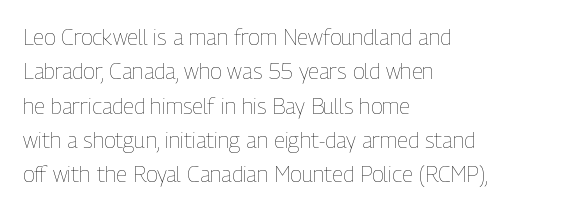
The image shows 22 px text type, upright; set left-aligned, normal line spacing (1.56x), normal letter spacing, not underlined.
